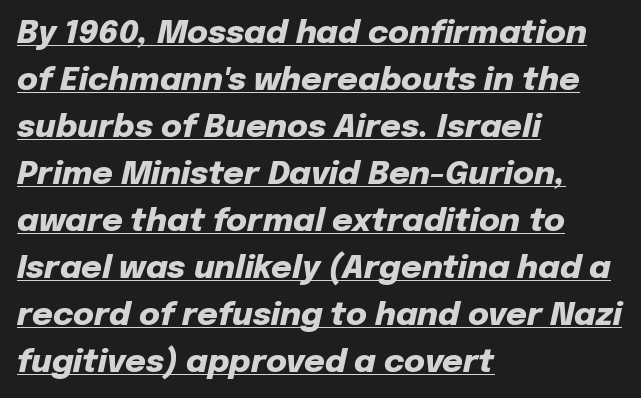
Q: Is the text bold? A: Yes.
Q: Is the text italic (slanted)? A: Yes, it leans right by about 12 degrees.
Q: Is the text underlined? A: Yes.
Q: How is the paragraph aligned? A: Left-aligned.
Q: Is the spacing between letters normal or unusually wide? A: Normal.
Q: Is the spacing between lines tight, normal or loose? A: Normal.
Q: Width (condensed, normal, or wide)? A: Normal.
Q: Stroke contrast? A: Low.
Q: x-height? A: Medium.
Q: Monospaced? A: No.
